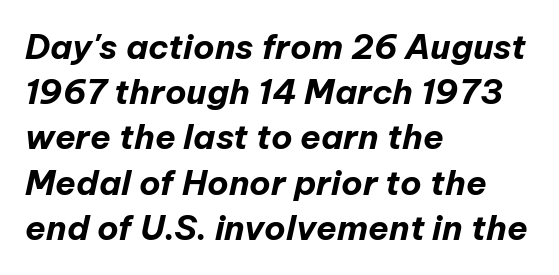
The image shows 34 px bold type, italic (leaning right); set left-aligned, normal line spacing (1.33x), normal letter spacing, not underlined; low stroke contrast and a medium x-height.
